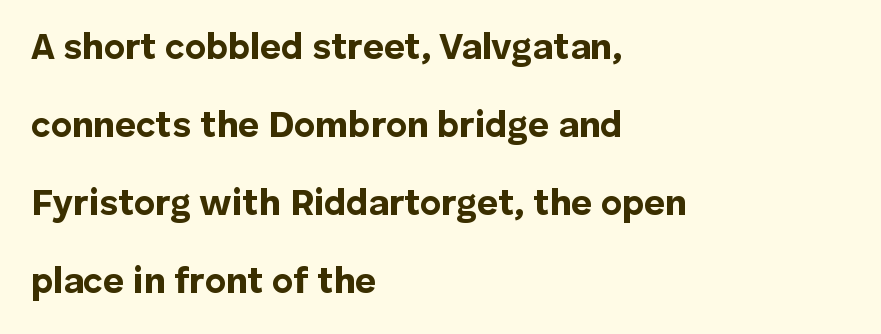
The rendering anchors every line to the left-hand side. Nobody touched the tracking dial on this one. Does the leading feel generous? Absolutely, it's lavish. Character widths vary here, with narrow letters taking less room than wide ones.
